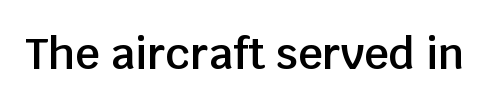
Q: Is the text bold? A: Semi-bold.
Q: Is the text italic (slanted)? A: No, it is upright.
Q: Is the typeface a serif or a sans-serif typeface? A: Sans-serif.
Q: Is the text underlined? A: No.
Q: Is the spacing between letters normal or unusually wide? A: Normal.
Q: Width (condensed, normal, or wide)? A: Normal.
Q: Stroke contrast? A: Low.
Q: x-height? A: Large.
Q: Monospaced? A: No.
